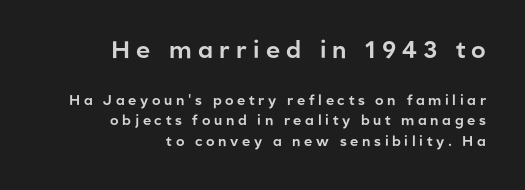
{"italic": "no", "underline": "no", "align": "right", "line_spacing": "normal", "line_spacing_ratio": 1.48, "letter_spacing": "wide", "letter_spacing_em": 0.26, "larger_block": "first", "size_ratio": 1.71, "glyph_px": 24}
